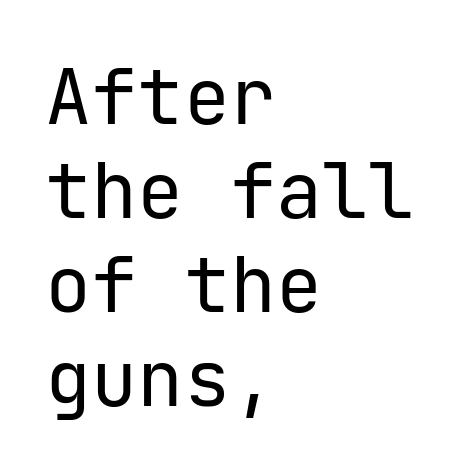
The cut favours lightness, reaching ordinary text weight at its darkest. This rendering leaves character spacing at its baseline value. The specimen omits any rule beneath the text block's lines. A student would call this left alignment; a typographer would say flush left, rag right. The text was rendered using a sans face with plain stroke endings. The letters stand upright; this is a roman face.
